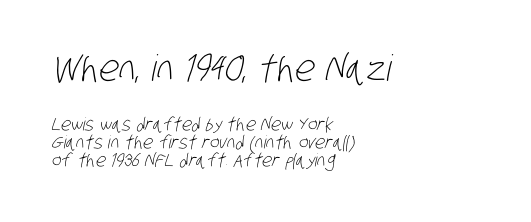
Q: Is the text bold? A: No.
Q: Is the typeface a serif or a sans-serif typeface? A: Sans-serif.
Q: Is the text underlined? A: No.
Q: How is the paragraph aligned? A: Left-aligned.
Q: Is the spacing between letters normal or unusually wide? A: Normal.
Q: Is the spacing between lines tight, normal or loose? A: Tight.
Q: Which block of text is set in a larger size, the first (top) or the second (bottom)? A: The first (top) one.
Q: Width (condensed, normal, or wide)? A: Condensed.
Q: Stroke contrast? A: Low.
Q: x-height? A: Large.
Q: Monospaced? A: No.
